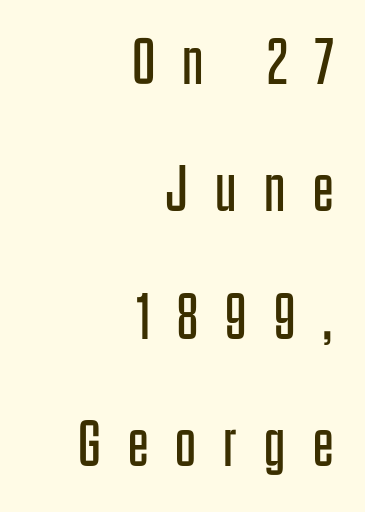
The image shows 65 px regular-weight, condensed sans-serif type, upright; set right-aligned, loose line spacing (1.96x), unusually wide letter spacing (+0.42 em), not underlined; low stroke contrast and a large x-height.
